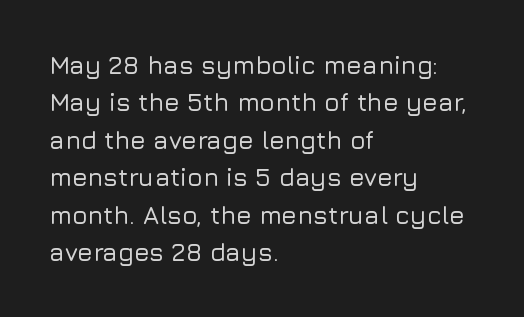
The rendering anchors every line to the left-hand side. The vertical gap from one line to the next is medium. The letterforms sit shoulder to shoulder at normal distance. Lines of text with bare space underneath. This is roman type, the default non-slanted kind.
